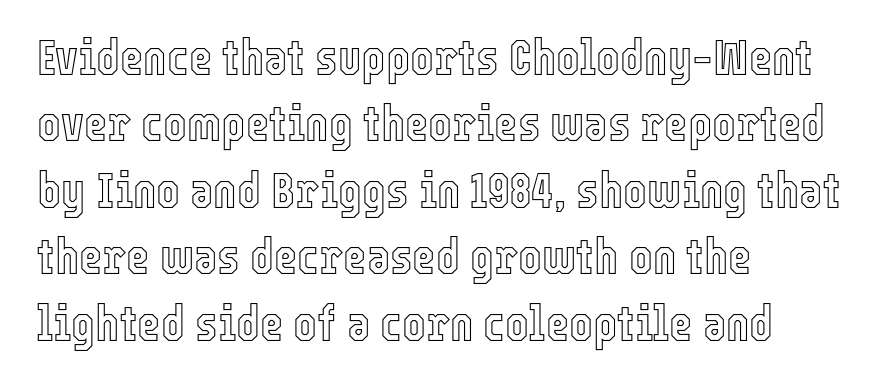
The text block is weighted toward the left margin, trailing off unevenly rightward. This sample has the flowing, uneven cadence of proportional lettering. Caption: standard tracking, unaltered. Plain, unruled lines of type. Style check: upright.
